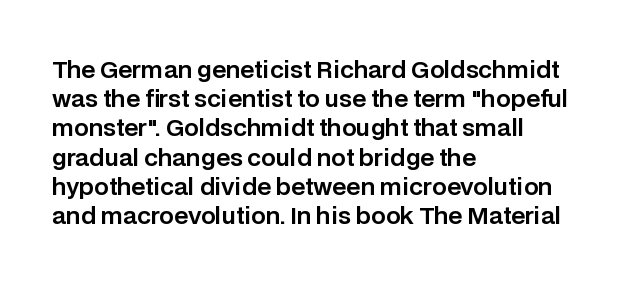
Interline gaps are of average width in this sample. Short note: letters normally spaced. Posture: vertical. The strip under each line holds only bare page. Which margin do the lines hug? The left one — the right edge is uneven.
